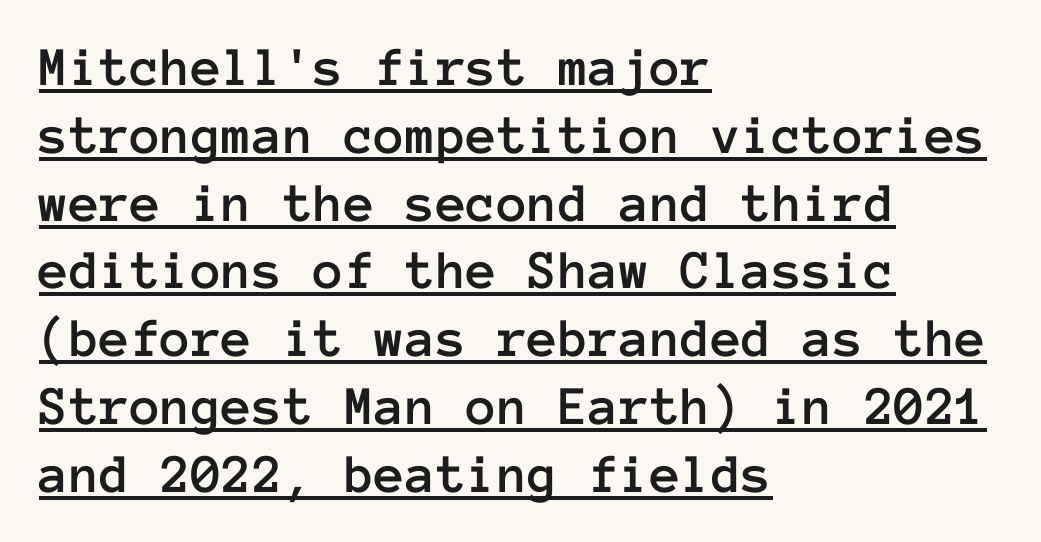
The image shows 56 px text type, upright, monospaced; set left-aligned, line spacing 1.21x, normal letter spacing, underlined; low stroke contrast and a medium x-height.
